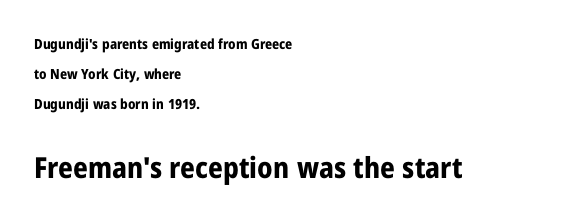
The image shows 29 px bold, condensed sans-serif type, upright; set left-aligned, loose line spacing (2.15x), normal letter spacing, not underlined; the second (bottom) block is 2.07x larger; low stroke contrast and a medium x-height.
